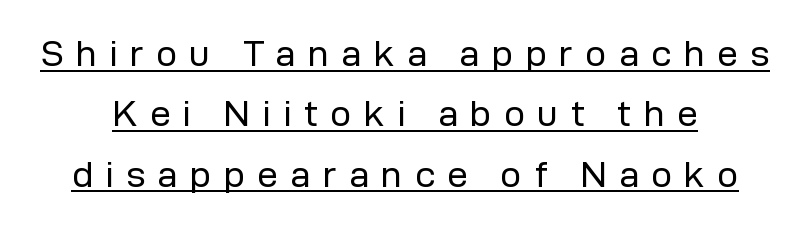
The image shows 37 px regular-weight sans-serif type, upright; set normal line spacing (1.63x), unusually wide letter spacing (+0.33 em), underlined; low stroke contrast and a medium x-height.
